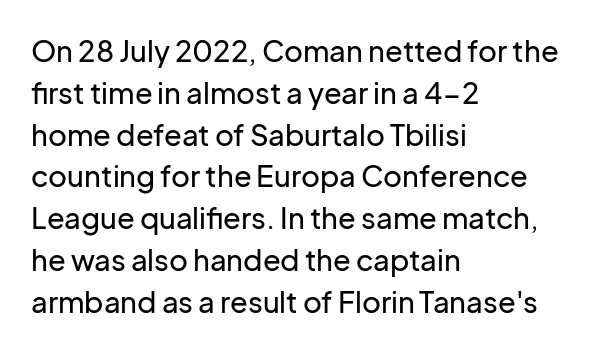
Q: Is the text italic (slanted)? A: No, it is upright.
Q: Is the typeface a serif or a sans-serif typeface? A: Sans-serif.
Q: Is the text underlined? A: No.
Q: How is the paragraph aligned? A: Left-aligned.
Q: Is the spacing between letters normal or unusually wide? A: Normal.
Q: Is the spacing between lines tight, normal or loose? A: Normal.
Q: Width (condensed, normal, or wide)? A: Normal.
Q: Stroke contrast? A: Low.
Q: x-height? A: Medium.
Q: Monospaced? A: No.
